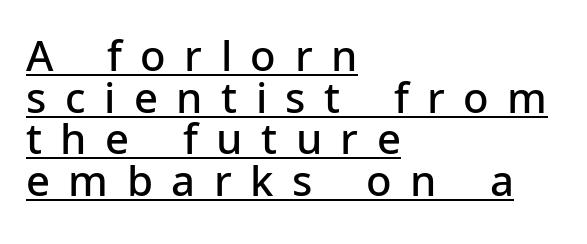
Students, observe: this is what under-led, compact text looks like. Every character sits straight up, as roman type does. To sum up the face: it is a sans, with no serifs. These lines are set flush left with a ragged right edge. A semibold gives these letters moderate extra thickness, short of bold. These characters rest on top of a visible drawn line.
